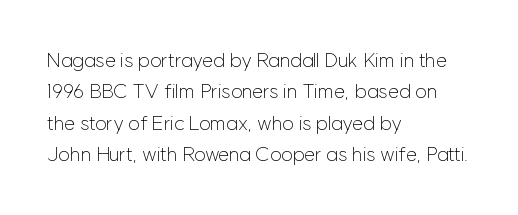
Line spacing here is normal. A typesetter would mark this as roman, not italic. The specimen omits any rule beneath the text block's lines. The rag falls on the right side of this text block. The characters are drawn with everyday or finer stroke widths.
